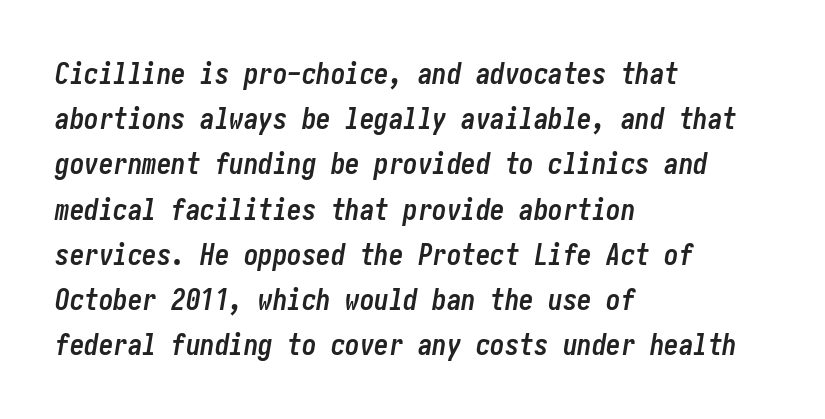
{"italic": "yes", "lean": "right", "slant_degrees": 10, "bold": "yes", "weight": "semibold", "width": "condensed", "stroke_contrast": "low", "x_height": "medium", "underline": "no", "align": "left", "line_spacing": "normal", "line_spacing_ratio": 1.56, "letter_spacing": "normal", "letter_spacing_em": 0.0, "glyph_px": 29}
